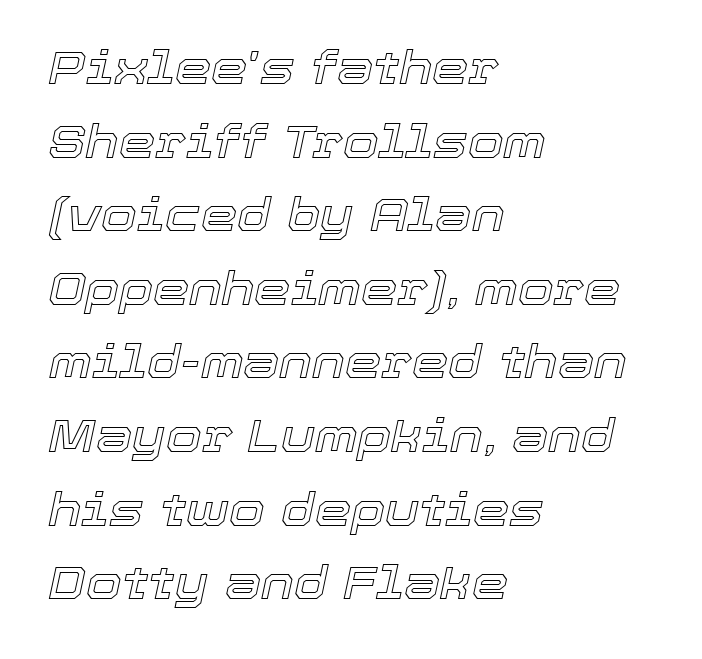
The image shows 46 px text type, italic (leaning right); set left-aligned, normal line spacing (1.6x), normal letter spacing, not underlined; a medium x-height.
